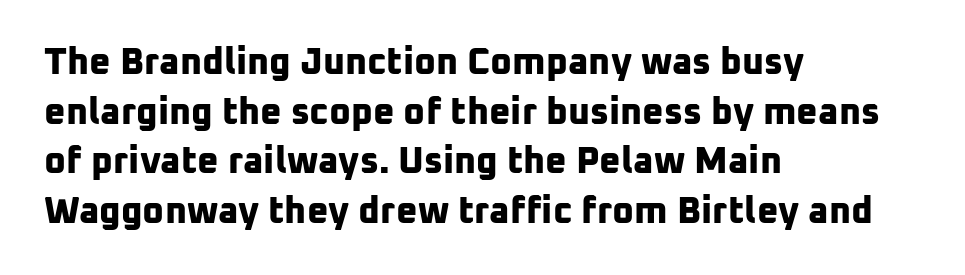
Teacher's note: observe the even left margin — that is flush-left alignment. The type is set solid horizontally, with unmodified tracking. The block of text has a typical density, with ordinary space between rows. Here the designer chose a conventional face with non-uniform glyph widths. The strip under each line holds only bare page.
